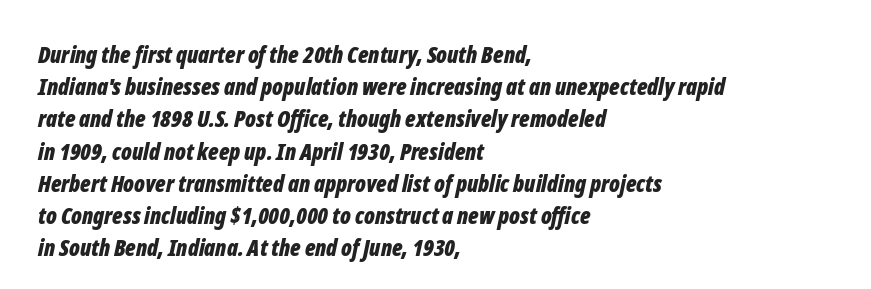
The image shows 23 px bold type, italic (leaning right); set left-aligned, normal line spacing (1.4x), normal letter spacing, not underlined.
